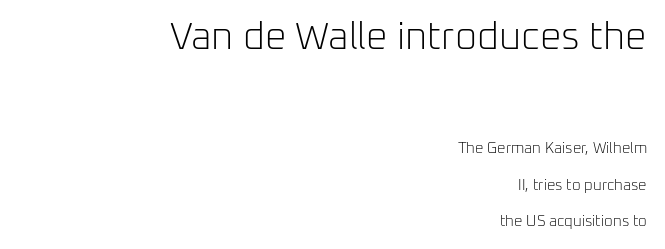
The image shows 38 px light sans-serif type, upright; set right-aligned, loose line spacing (2.44x), normal letter spacing, not underlined; the first (top) block is 2.53x larger; low stroke contrast and a medium x-height.
